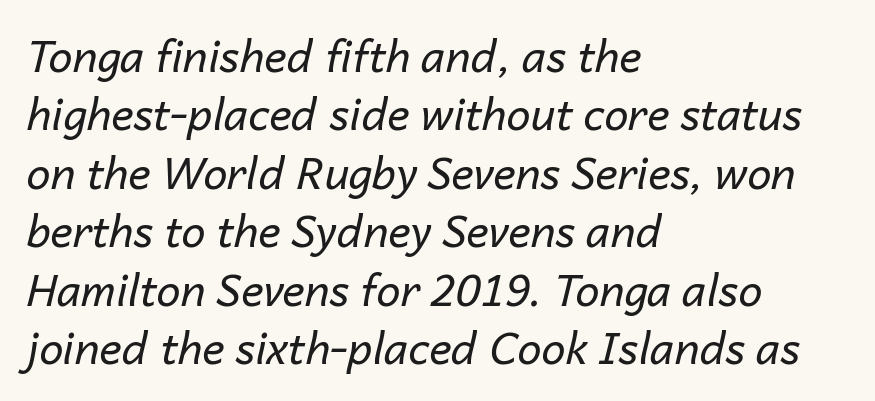
Do the characters align in a grid? No, the font is proportional. The horizontal fit of the characters is conventional and even. Ink coverage per letter is moderate at most. Descenders hang freely into open space. The lines are quadded left.
